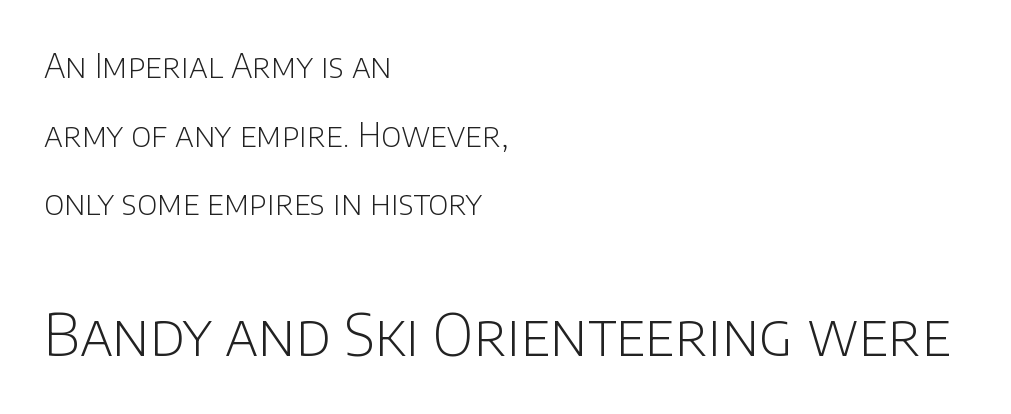
{"serif": "no", "italic": "no", "bold": "no", "weight": "light", "width": "normal", "stroke_contrast": "low", "x_height": "large", "monospaced": "no", "underline": "no", "align": "left", "line_spacing": "loose", "line_spacing_ratio": 2.08, "letter_spacing": "normal", "letter_spacing_em": 0.0, "larger_block": "second", "size_ratio": 1.76, "glyph_px": 58}
